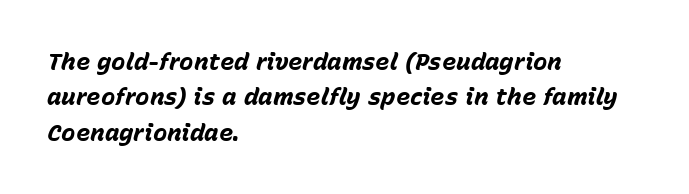
Q: Is the text bold? A: Yes.
Q: Is the text italic (slanted)? A: Yes, it leans right by about 15 degrees.
Q: Is the text underlined? A: No.
Q: How is the paragraph aligned? A: Left-aligned.
Q: Is the spacing between letters normal or unusually wide? A: Normal.
Q: Is the spacing between lines tight, normal or loose? A: Normal.
